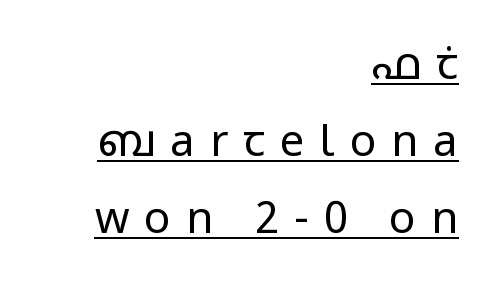
{"serif": "no", "italic": "no", "bold": "no", "weight": "regular", "width": "normal", "stroke_contrast": "low", "x_height": "medium", "monospaced": "no", "underline": "yes", "align": "right", "line_spacing_ratio": 1.75, "letter_spacing": "wide", "letter_spacing_em": 0.34, "glyph_px": 44}
